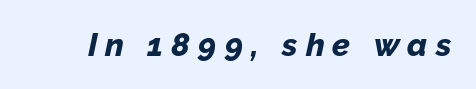
{"italic": "yes", "lean": "right", "slant_degrees": 12, "bold": "yes", "weight": "bold", "width": "normal", "stroke_contrast": "low", "x_height": "medium", "monospaced": "no", "underline": "no", "letter_spacing": "wide", "letter_spacing_em": 0.25, "glyph_px": 32}
